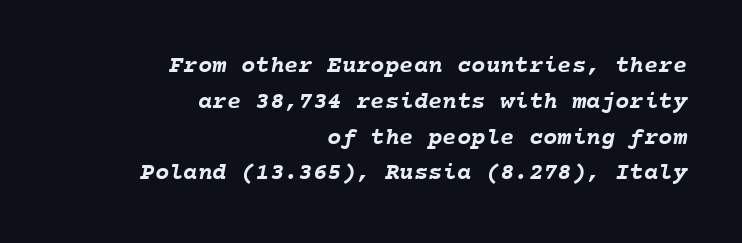
The image shows 24 px bold type; set right-aligned, normal line spacing (1.49x), normal letter spacing, not underlined.
